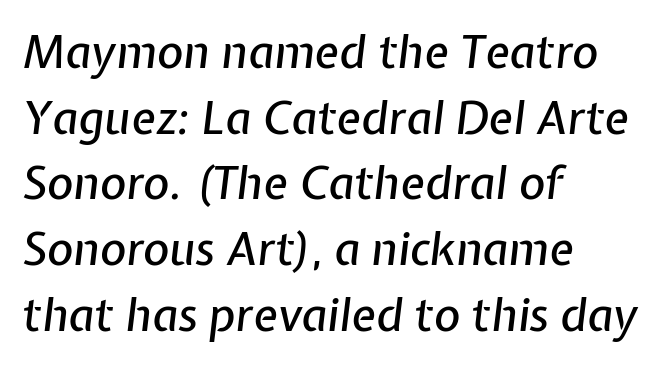
Plain, unruled lines of type. Do the characters align in a grid? No, the font is proportional. Tracking value appears to be zero — textbook default spacing. In CSS terms this would be text-align: left. This block has exactly the height ordinary leading produces.
